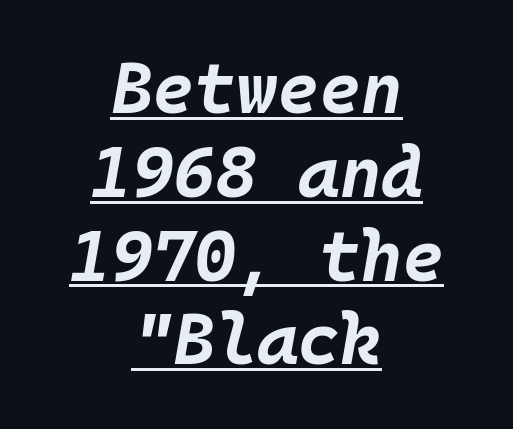
The image shows 71 px bold type, italic (leaning right), monospaced; set centered, line spacing 1.18x, normal letter spacing, underlined; low stroke contrast and a large x-height.
